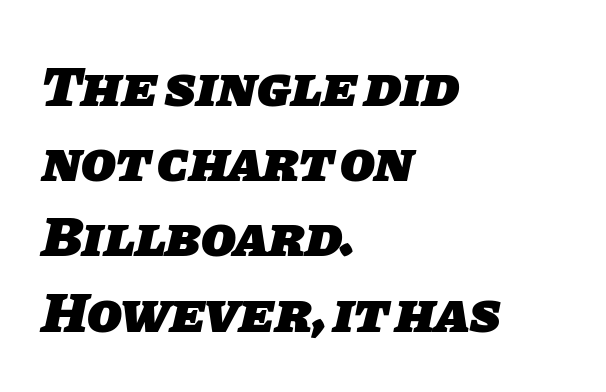
The tracking reads as untouched default to a designer's eye. Line starts are locked; line ends wander. The rendering uses a moderate line-height, typical for paragraphs. Is this a fixed-width face? No — the glyphs have proportional, varying widths. Quick note: underline off.
